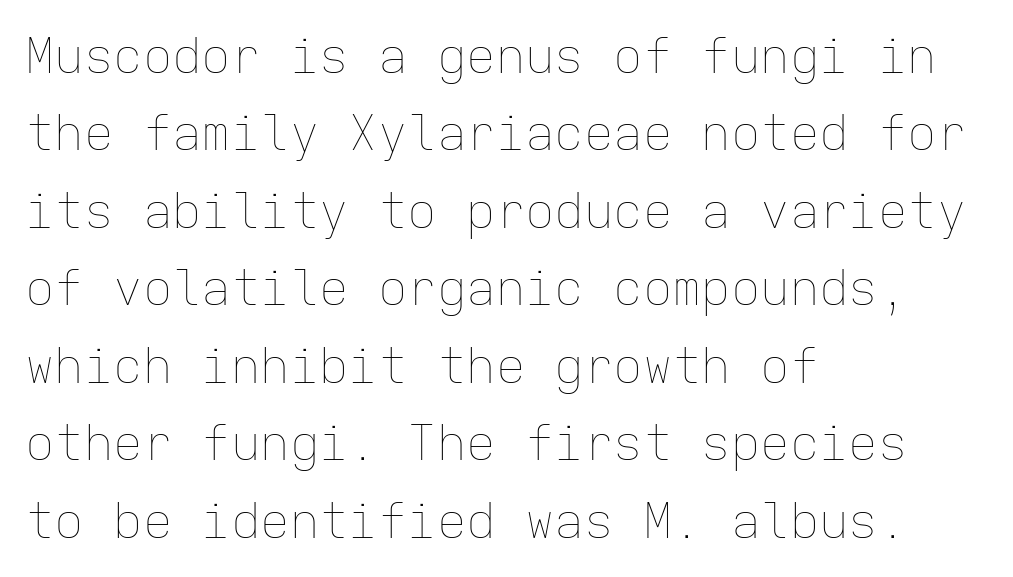
These lines are set flush left with a ragged right edge. This block has exactly the height ordinary leading produces. The letters look calm and open, with moderate or lighter stems. Check under the words: just untouched page. The face used here is rendered with its standard letterfit.
